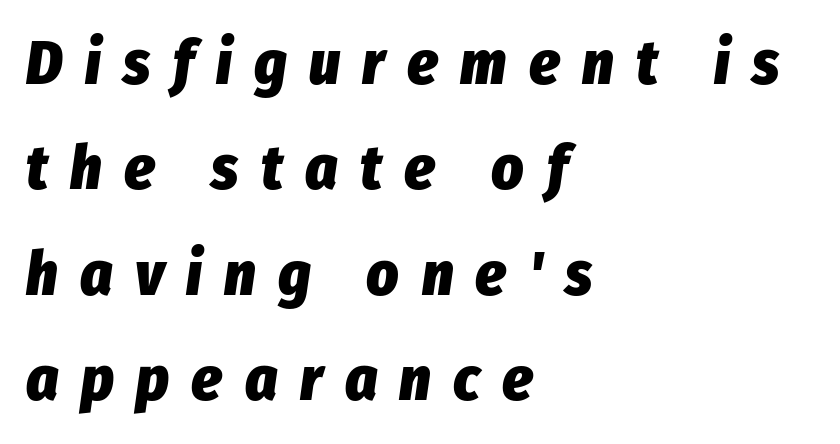
{"italic": "yes", "lean": "right", "slant_degrees": 8, "bold": "yes", "weight": "heavy", "width": "condensed", "stroke_contrast": "low", "x_height": "medium", "monospaced": "no", "underline": "no", "align": "left", "line_spacing": "normal", "line_spacing_ratio": 1.7, "letter_spacing": "wide", "letter_spacing_em": 0.36, "glyph_px": 62}
